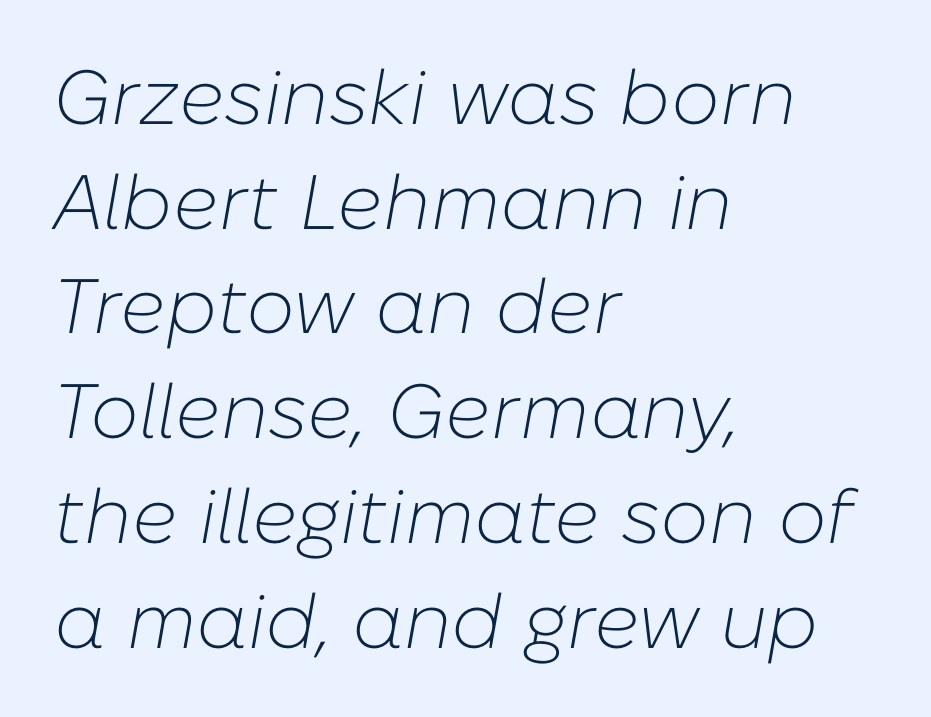
{"italic": "yes", "lean": "right", "slant_degrees": 10, "bold": "no", "weight": "light", "width": "normal", "stroke_contrast": "low", "x_height": "medium", "monospaced": "no", "underline": "no", "align": "left", "line_spacing": "normal", "line_spacing_ratio": 1.36, "letter_spacing": "normal", "letter_spacing_em": 0.0, "glyph_px": 77}
